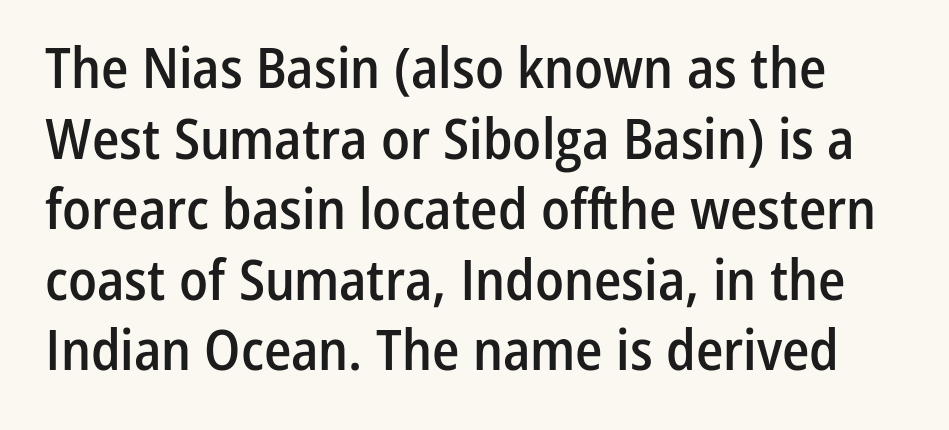
The image shows 56 px semibold, condensed sans-serif type, upright; set normal line spacing (1.26x), normal letter spacing, not underlined; low stroke contrast and a medium x-height.
